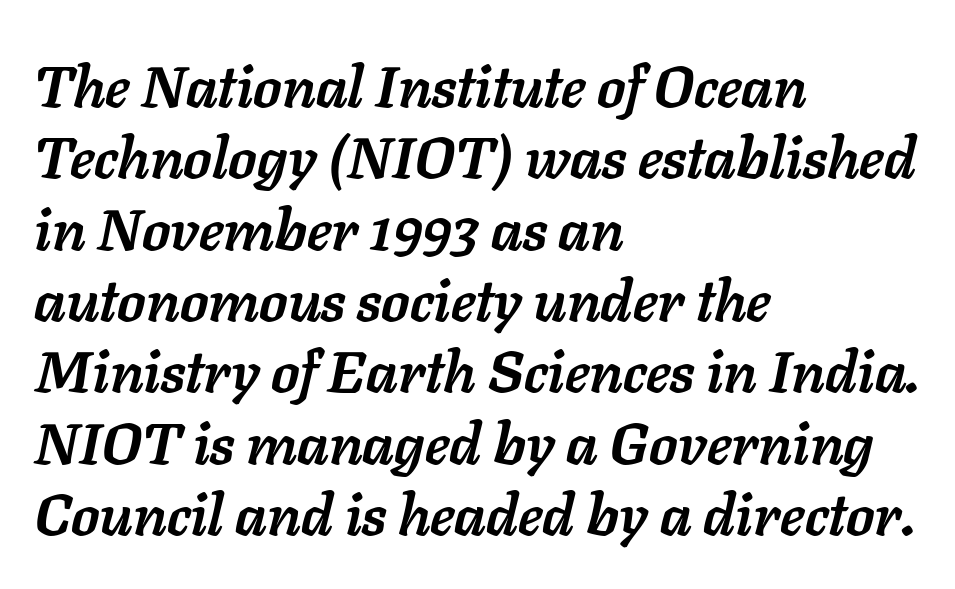
Character widths vary here, with narrow letters taking less room than wide ones. Has an underline been added? It has not. Line starts are locked; line ends wander. The passage shown has conventional tracking throughout. The typography opts for an oblique posture over an upright one.
